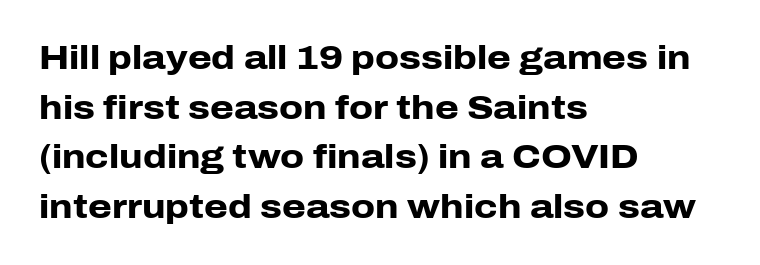
The image shows 34 px heavy sans-serif type, upright; set left-aligned, normal line spacing (1.46x), normal letter spacing, not underlined; low stroke contrast and a medium x-height.
